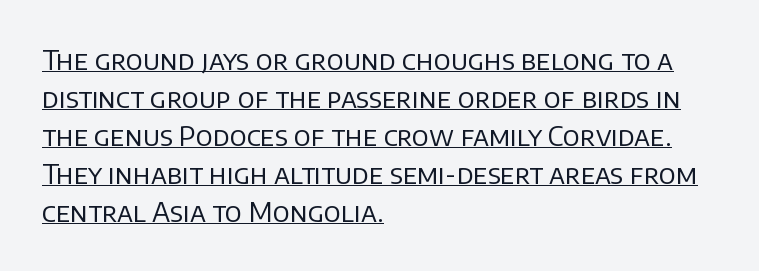
The image shows 27 px text type, upright; set left-aligned, normal line spacing (1.41x), normal letter spacing, underlined.
